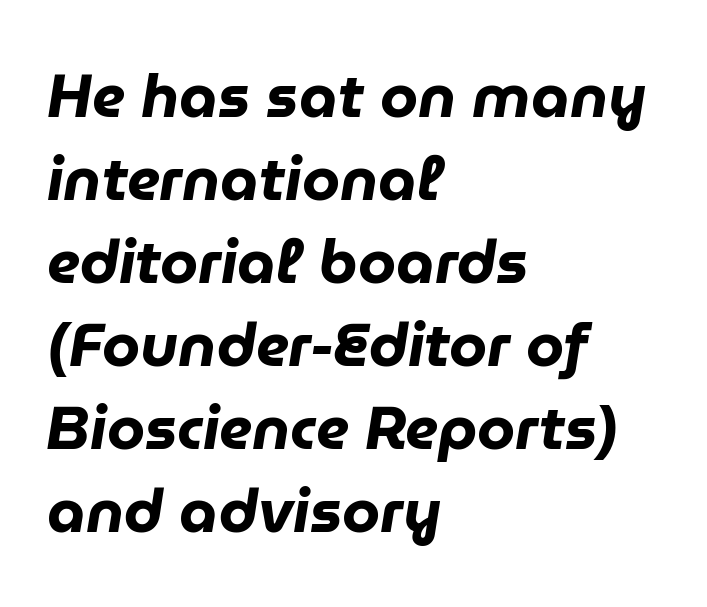
Only glyphs here, with clear space below each row. Set as a true bold cut, around the 700 mark. The whole block is typeset with a tilt. Inter-character spacing is left at the font's built-in metrics. Here the designer chose a conventional face with non-uniform glyph widths.
